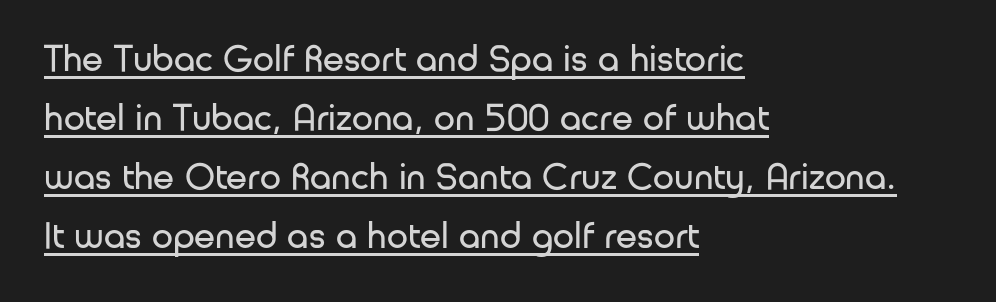
{"serif": "no", "italic": "no", "bold": "no", "weight": "regular", "width": "normal", "stroke_contrast": "low", "x_height": "medium", "monospaced": "no", "underline": "yes", "align": "left", "line_spacing": "normal", "line_spacing_ratio": 1.55, "letter_spacing": "normal", "letter_spacing_em": 0.0, "glyph_px": 38}
